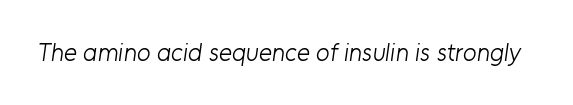
{"bold": "no", "underline": "no", "letter_spacing": "normal", "letter_spacing_em": 0.0, "glyph_px": 25}
